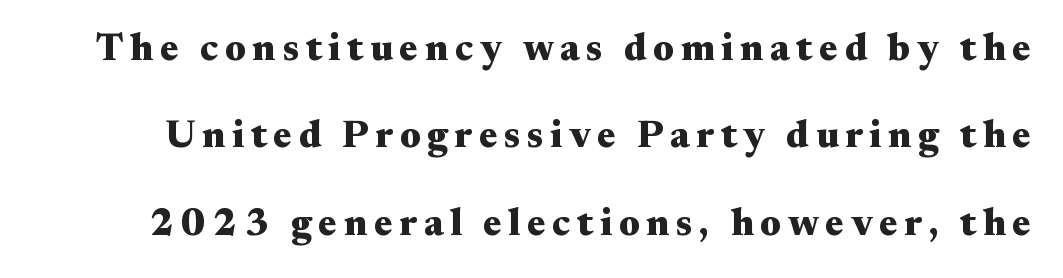
The image shows 38 px heavy, wide serif type, upright; set loose line spacing (2.3x), not underlined; medium stroke contrast and a small x-height.
